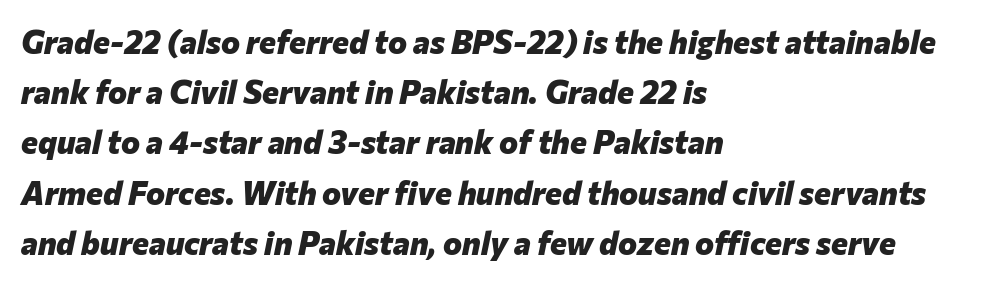
Q: Is the text bold? A: Yes.
Q: Is the text italic (slanted)? A: Yes, it leans right by about 12 degrees.
Q: Is the text underlined? A: No.
Q: How is the paragraph aligned? A: Left-aligned.
Q: Is the spacing between letters normal or unusually wide? A: Normal.
Q: Is the spacing between lines tight, normal or loose? A: Normal.
Q: Width (condensed, normal, or wide)? A: Normal.
Q: Stroke contrast? A: Low.
Q: x-height? A: Medium.
Q: Monospaced? A: No.
